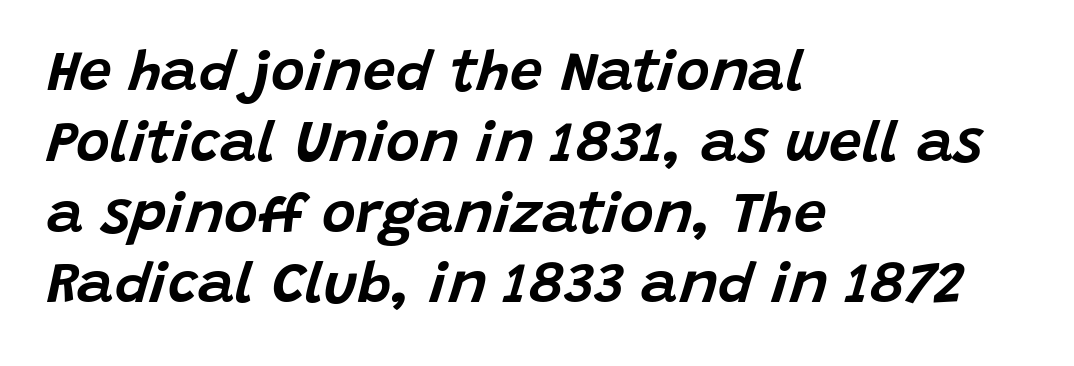
Q: Is the text italic (slanted)? A: Yes, it leans right by about 15 degrees.
Q: Is the text underlined? A: No.
Q: How is the paragraph aligned? A: Left-aligned.
Q: Is the spacing between letters normal or unusually wide? A: Normal.
Q: Width (condensed, normal, or wide)? A: Normal.
Q: Stroke contrast? A: Low.
Q: x-height? A: Large.
Q: Monospaced? A: No.
